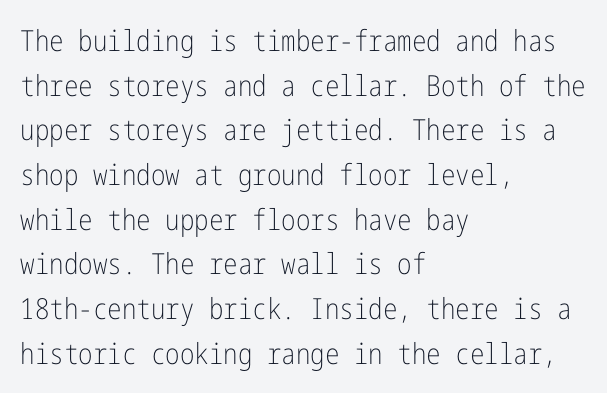
The type sits square on the baseline with zero lean. This block has exactly the height ordinary leading produces. Weight: in the light-to-regular range. Reading down the block, your eye returns to a fixed left position each line.
